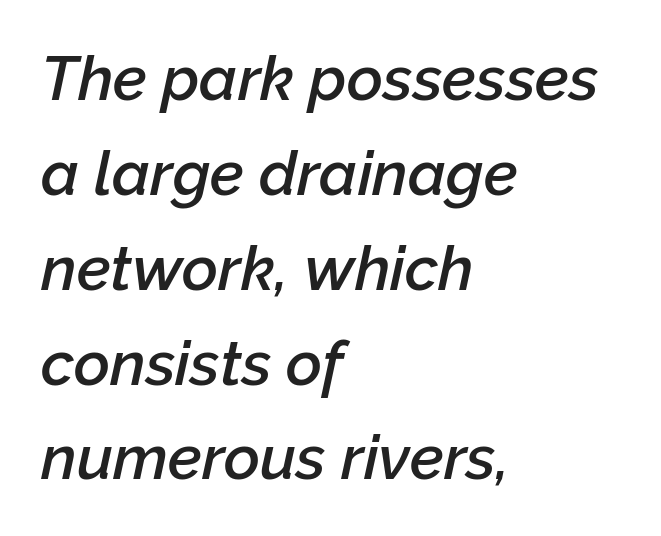
Leading matches the norm, producing a regular column. These lines are set flush left with a ragged right edge. Nothing unusual about the tracking: characters are spaced as the font intends. Weight check: semibold — heavier than regular, not quite bold.
